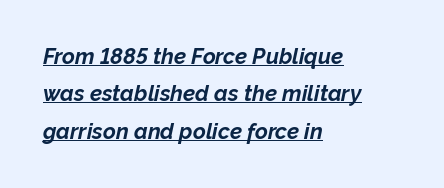
Notice how the stems are inclined rather than vertical — that's the hallmark of italics. Line starts are locked; line ends wander. Interline gaps are of average width in this sample. Compared with undecorated copy, this sample adds a rule below the words. Each word holds together tightly as a unit, with standard inter-letter gaps. On the weight axis this lands at bold, roughly 700.
